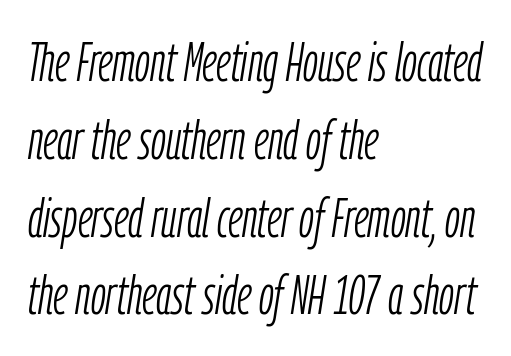
{"italic": "yes", "lean": "right", "slant_degrees": 9, "bold": "no", "weight": "light", "width": "condensed", "stroke_contrast": "low", "x_height": "medium", "monospaced": "no", "underline": "no", "align": "left", "line_spacing": "normal", "line_spacing_ratio": 1.44, "letter_spacing": "normal", "letter_spacing_em": 0.0, "glyph_px": 54}
